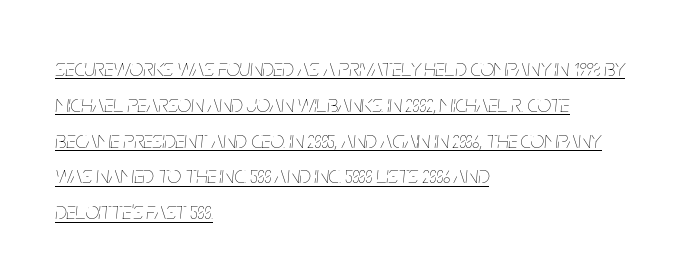
The tracking reads as untouched default to a designer's eye. The paragraph has a hard left edge and a soft right edge. A baseline rule has been typeset under these characters. This is not heavy type; no bold has been used.
